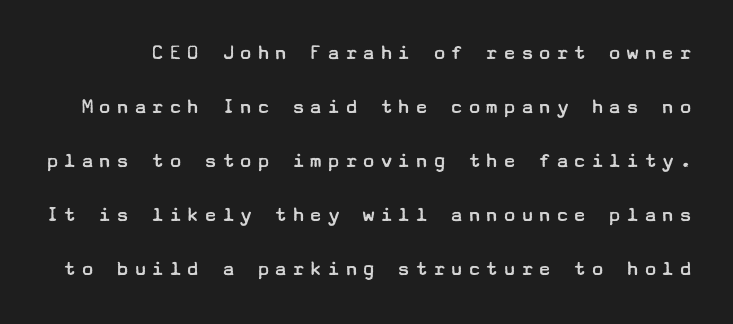
{"italic": "no", "bold": "no", "underline": "no", "line_spacing": "loose", "line_spacing_ratio": 2.46, "letter_spacing": "wide", "letter_spacing_em": 0.2, "glyph_px": 22}
